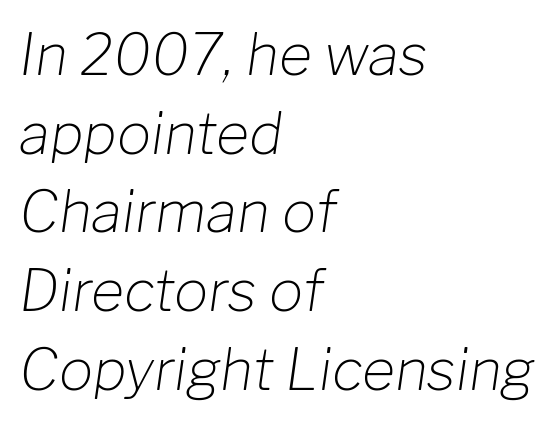
The image shows 57 px light type, italic (leaning right); set left-aligned, normal line spacing (1.38x), normal letter spacing, not underlined; low stroke contrast and a medium x-height.
